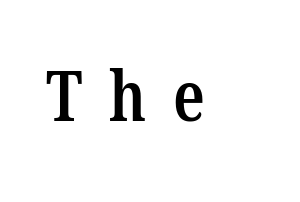
The glyphs in this specimen are seriffed. Lines of text with bare space underneath. Compared with typical body copy, the letter spacing here is much looser. The sample has been set in demibold, a notch under bold.
